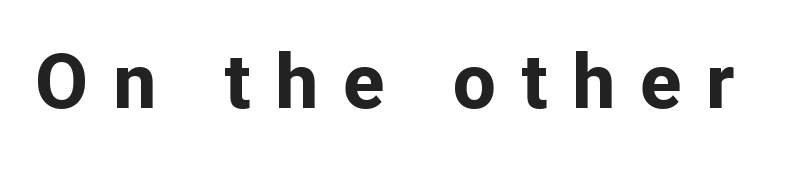
The image shows 76 px bold sans-serif type, upright; set unusually wide letter spacing (+0.33 em), not underlined; low stroke contrast and a medium x-height.
